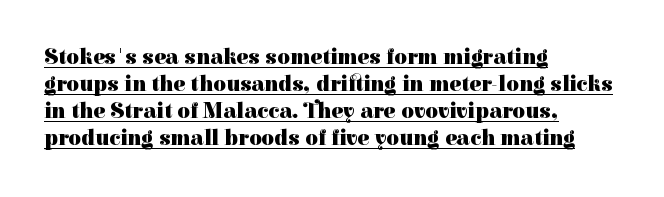
Weight: bold. This is underlined copy, the kind a proofreader might mark for attention. Short note: letters normally spaced. The paragraph shown leans on its left margin.
